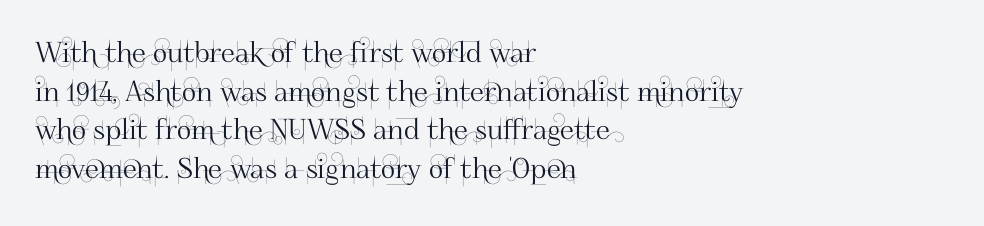
Style check: upright. The designer went with a sans here, leaving each stem footless. Here the designer chose a conventional face with non-uniform glyph widths. Regular leading. The compositor pushed each line to the left boundary.
